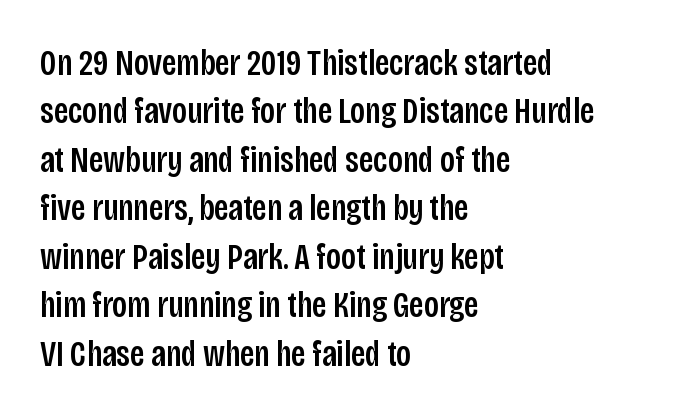
{"serif": "no", "italic": "no", "width": "condensed", "stroke_contrast": "low", "x_height": "large", "monospaced": "no", "underline": "no", "align": "left", "line_spacing": "normal", "line_spacing_ratio": 1.31, "letter_spacing": "normal", "letter_spacing_em": 0.0, "glyph_px": 37}
